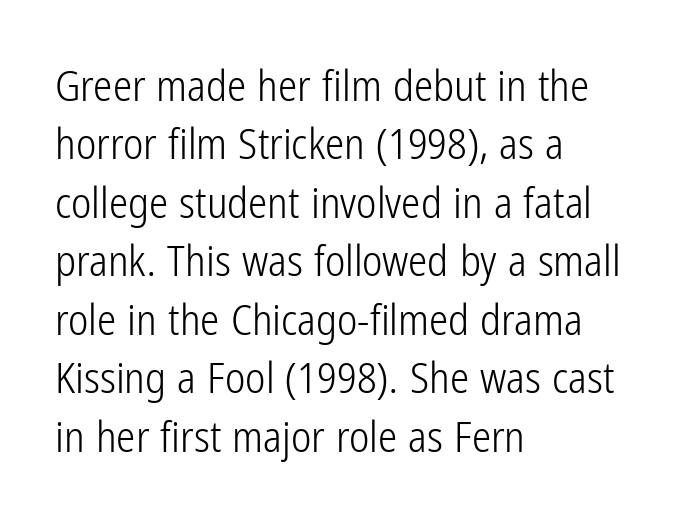
{"serif": "no", "italic": "no", "bold": "no", "weight": "light", "width": "condensed", "stroke_contrast": "low", "x_height": "medium", "monospaced": "no", "underline": "no", "align": "left", "line_spacing": "normal", "line_spacing_ratio": 1.36, "letter_spacing": "normal", "letter_spacing_em": 0.0, "glyph_px": 43}
